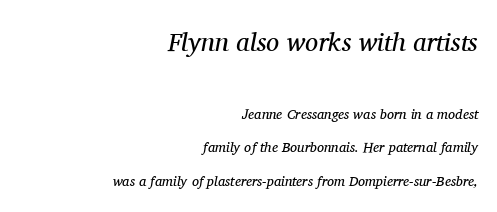
{"italic": "yes", "lean": "right", "slant_degrees": 11, "bold": "no", "underline": "no", "align": "right", "line_spacing": "loose", "line_spacing_ratio": 2.39, "letter_spacing": "normal", "letter_spacing_em": 0.0, "larger_block": "first", "size_ratio": 1.86, "glyph_px": 26}
